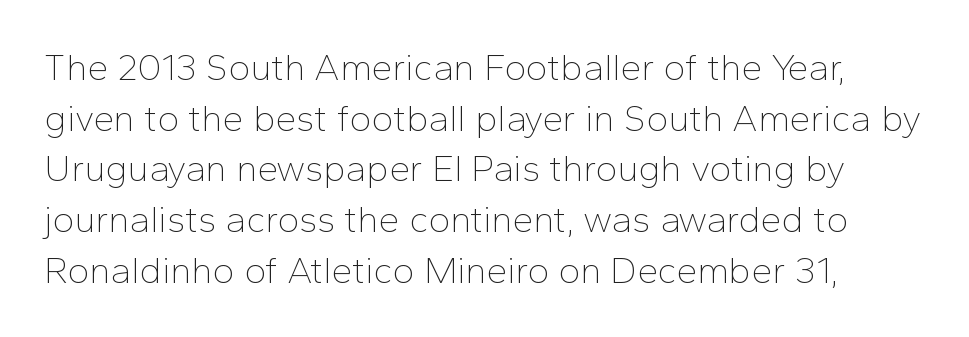
{"serif": "no", "italic": "no", "bold": "no", "weight": "thin", "width": "normal", "stroke_contrast": "low", "x_height": "medium", "monospaced": "no", "underline": "no", "line_spacing": "normal", "line_spacing_ratio": 1.37, "letter_spacing": "normal", "letter_spacing_em": 0.0, "glyph_px": 37}
